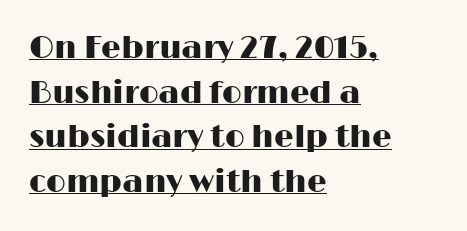
The image shows 31 px wide sans-serif type, upright; set left-aligned, normal line spacing (1.44x), normal letter spacing, underlined; high stroke contrast and a medium x-height.
